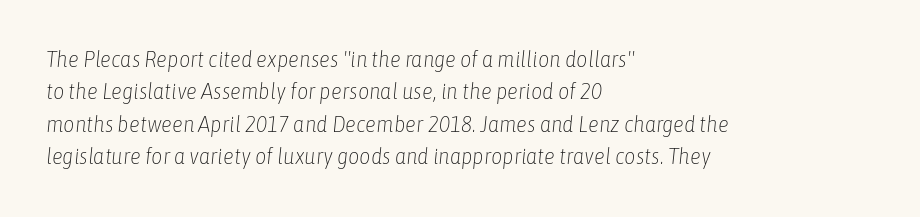
Each new line begins a customary step beneath the previous one. Short note: letters normally spaced. Beneath every word, the page is bare. Stroke thickness stays within the range of a standard reading face or lighter. Tall strokes in this sample are angled rather than plumb.
